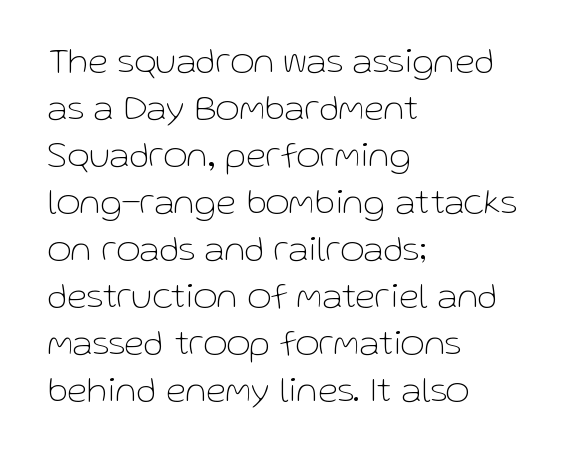
The image shows 37 px thin sans-serif type, upright; set left-aligned, normal line spacing (1.27x), normal letter spacing, not underlined; low stroke contrast and a medium x-height.
